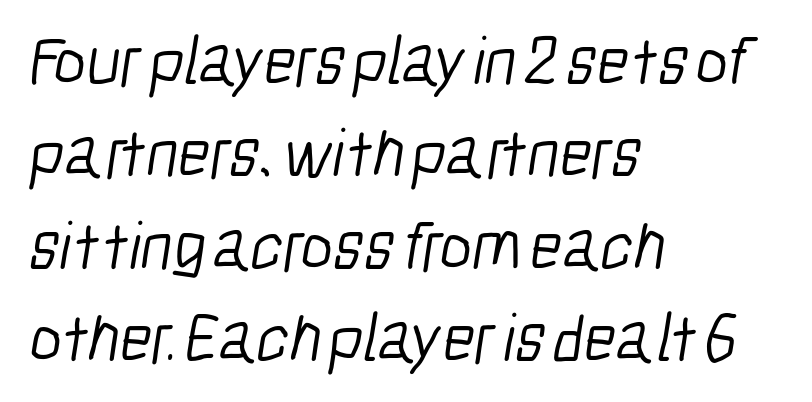
Q: Is the text bold? A: No.
Q: Is the typeface a serif or a sans-serif typeface? A: Sans-serif.
Q: Is the text underlined? A: No.
Q: How is the paragraph aligned? A: Left-aligned.
Q: Is the spacing between letters normal or unusually wide? A: Normal.
Q: Is the spacing between lines tight, normal or loose? A: Normal.
Q: Width (condensed, normal, or wide)? A: Condensed.
Q: Stroke contrast? A: Low.
Q: x-height? A: Medium.
Q: Monospaced? A: No.
